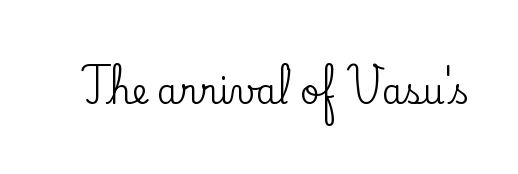
Default kerning and tracking; the words read as compact shapes. The face used here is seriffed, in the tradition of book romans. Note the varied advance widths — an 'i' is clearly narrower than an 'm'. Is there any slant? The stems are plumb.
